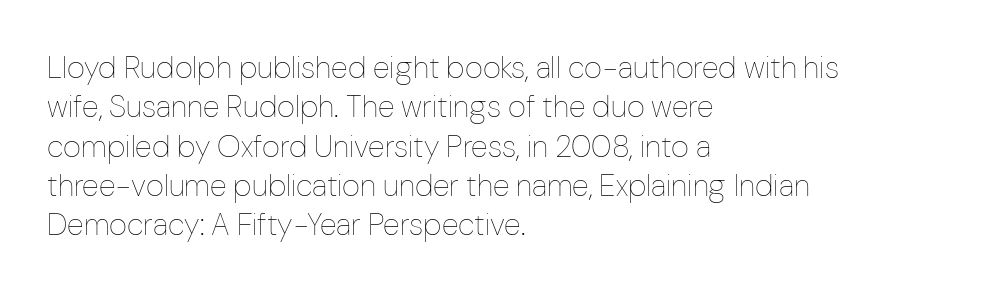
{"italic": "no", "bold": "no", "weight": "thin", "width": "condensed", "stroke_contrast": "low", "x_height": "medium", "monospaced": "no", "underline": "no", "align": "left", "line_spacing": "normal", "line_spacing_ratio": 1.27, "letter_spacing": "normal", "letter_spacing_em": 0.0, "glyph_px": 31}
